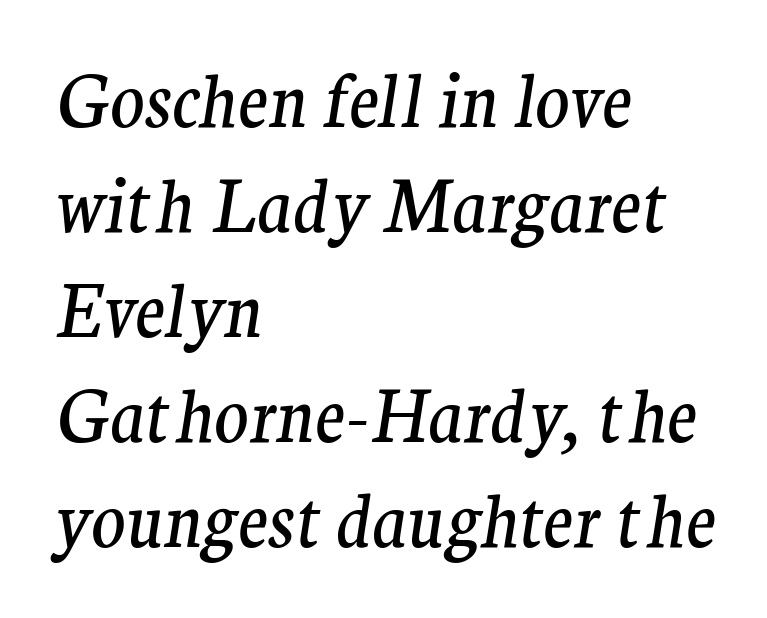
{"serif": "yes", "italic": "yes", "lean": "right", "slant_degrees": 9, "bold": "no", "weight": "regular", "width": "normal", "stroke_contrast": "medium", "x_height": "medium", "monospaced": "no", "underline": "no", "align": "left", "line_spacing": "normal", "line_spacing_ratio": 1.48, "letter_spacing": "normal", "letter_spacing_em": 0.0, "glyph_px": 71}
